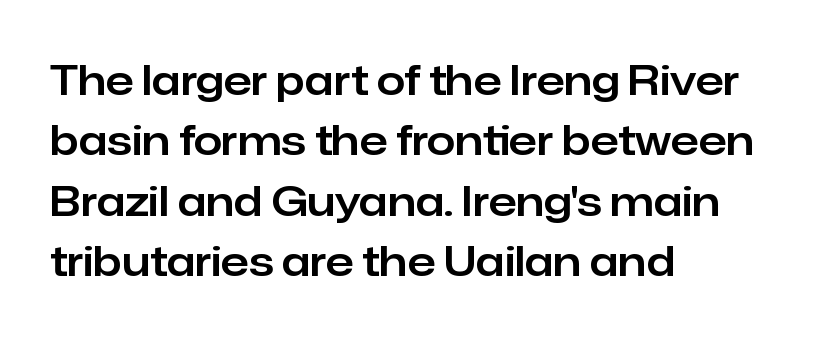
This is sans-serif lettering, the kind often seen on screens and signage. Is there much room between lines? A standard amount, neither cramped nor airy. Each word holds together tightly as a unit, with standard inter-letter gaps. The passage shown is not underscored anywhere. A typesetter would call this proportional, since set widths differ per character.
